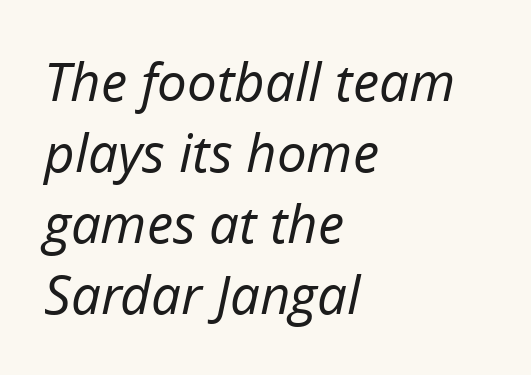
{"italic": "yes", "lean": "right", "slant_degrees": 12, "bold": "no", "weight": "regular", "width": "normal", "stroke_contrast": "low", "x_height": "medium", "monospaced": "no", "underline": "no", "align": "left", "line_spacing": "normal", "line_spacing_ratio": 1.34, "letter_spacing": "normal", "letter_spacing_em": 0.0, "glyph_px": 53}
